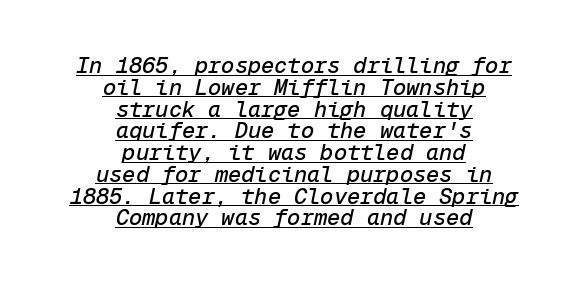
{"italic": "yes", "lean": "right", "slant_degrees": 12, "underline": "yes", "align": "center", "line_spacing": "tight", "line_spacing_ratio": 0.99, "letter_spacing": "normal", "letter_spacing_em": 0.0, "glyph_px": 22}
